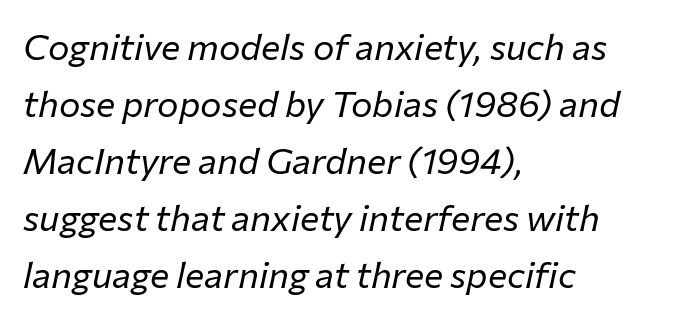
A classic flush-left, rag-right setting is used for this passage. Each row of text sits above clean, open space. The tracking reads as untouched default to a designer's eye. Does the lettering tilt? It does — this is italic. Vertical spacing — default.
